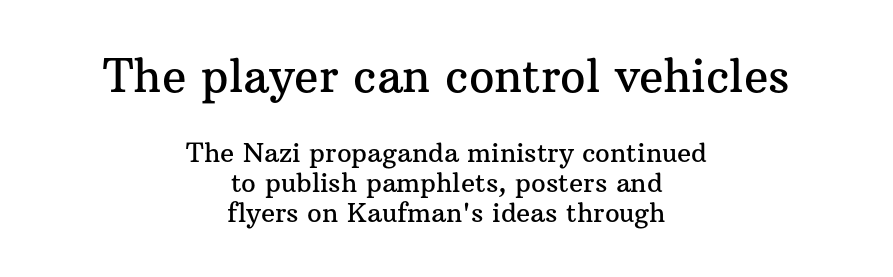
The typesetter chose a symmetrical, centered arrangement here. Ascenders rise straight up at ninety degrees. The passage shown is typed in a proportional face where columns would drift. The characters display serif detailing at their extremities.
